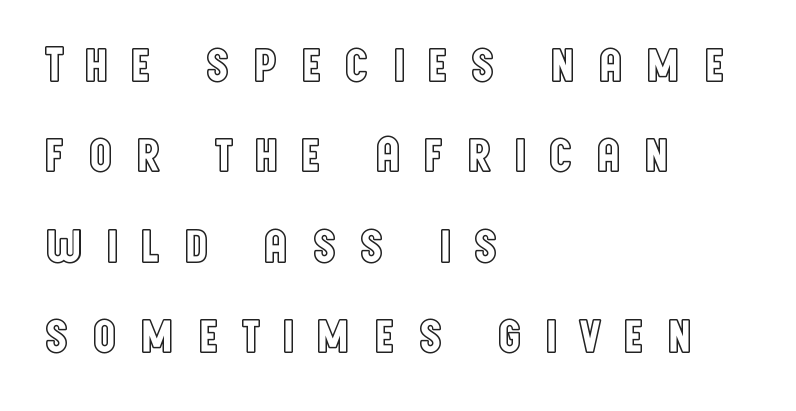
The rendering uses natural spacing where letterforms have individual widths. This is roman type, the default non-slanted kind. Line beginnings align vertically; line endings do not. Nobody drew a line under any word here. These lines have a slow, spaced-out rhythm from letter to letter.
